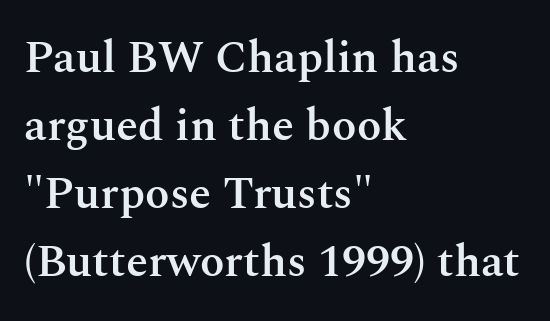
The image shows 45 px semibold serif type, upright; set left-aligned, normal line spacing (1.51x), normal letter spacing, not underlined; medium stroke contrast and a medium x-height.
